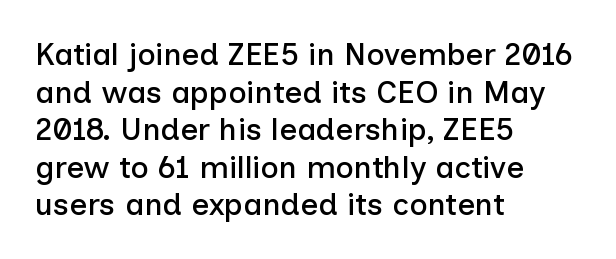
The lettering holds an erect, upright posture throughout. Teacher's note: observe the even left margin — that is flush-left alignment. Tracking here is standard; glyphs follow each other at the usual distance. The words here are not underlined. To sum up the face: it is a sans, with no serifs. Note the varied advance widths — an 'i' is clearly narrower than an 'm'.
